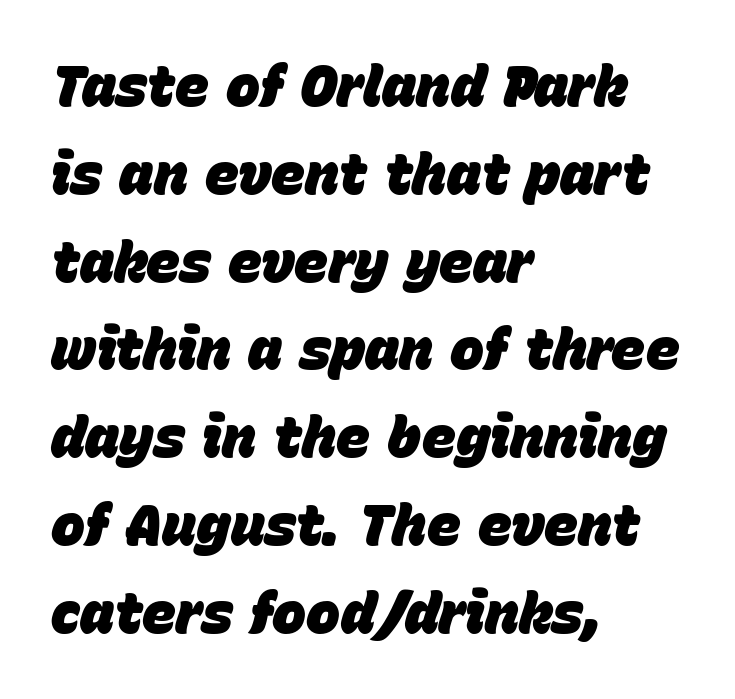
An italicized treatment has been applied to the whole sample. Horizontally, the lines are justified to the leading edge only. Spacing verdict: proportional, widths tailored to each character. Pretty heavy lettering here — definitely bold. This rendering leaves character spacing at its baseline value. What's the leading like? Ordinary, nothing unusual.
